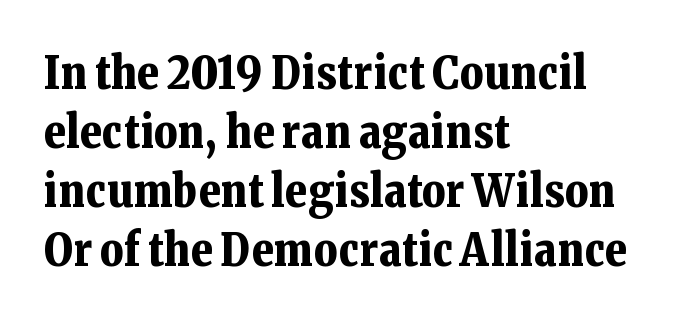
Is the block centered? No — it sits flush against the left margin. What stands out about the letter spacing? Nothing — it is the standard amount. How heavy is the stroke? Heavy — this is a bold. Here the designer chose a conventional face with non-uniform glyph widths. Regarding serifs, this sample has them. The designer left line spacing at the default.
